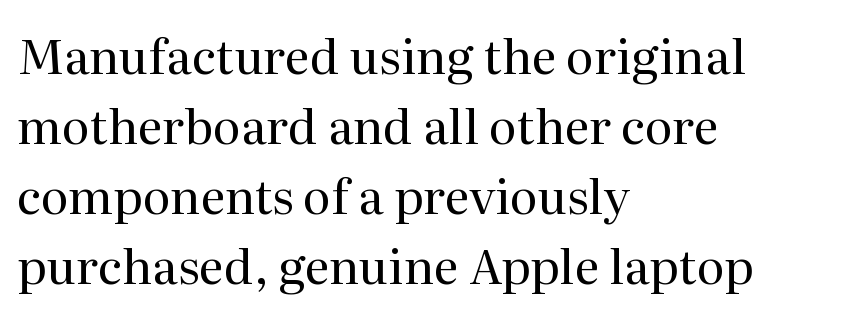
The image shows 48 px regular-weight serif type, upright; set left-aligned, normal line spacing (1.46x), normal letter spacing, not underlined; medium stroke contrast and a medium x-height.
